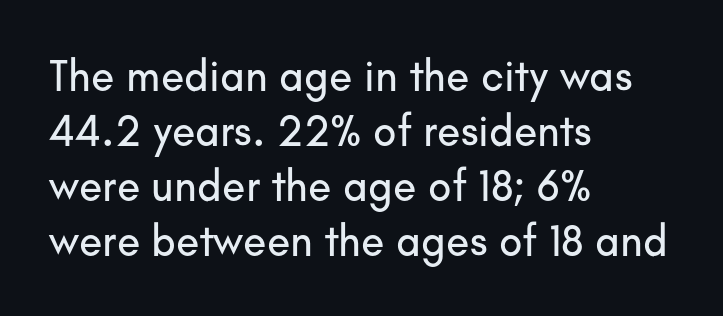
{"serif": "no", "italic": "no", "width": "normal", "stroke_contrast": "low", "x_height": "small", "monospaced": "no", "underline": "no", "align": "left", "line_spacing": "normal", "line_spacing_ratio": 1.28, "letter_spacing": "normal", "letter_spacing_em": 0.0, "glyph_px": 43}
